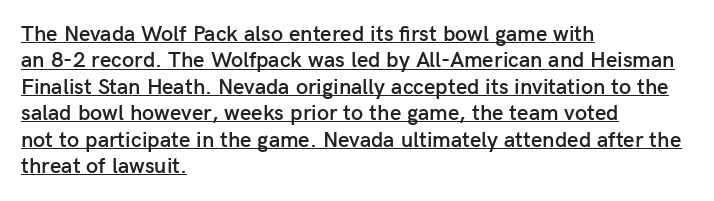
{"italic": "no", "bold": "semi", "underline": "yes", "align": "left", "line_spacing_ratio": 1.2, "letter_spacing": "normal", "letter_spacing_em": 0.0, "glyph_px": 22}
